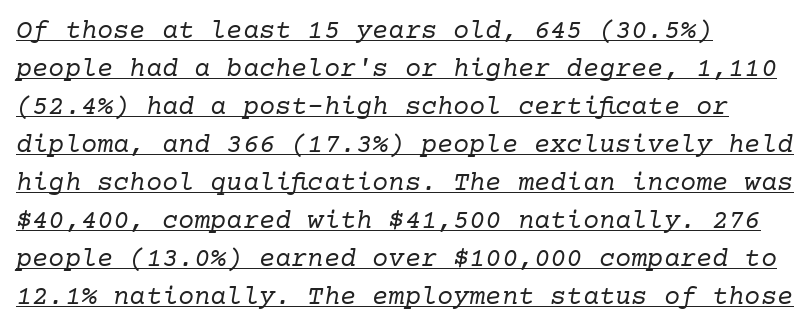
{"italic": "yes", "lean": "right", "slant_degrees": 10, "bold": "no", "underline": "yes", "align": "left", "line_spacing": "normal", "line_spacing_ratio": 1.41, "letter_spacing": "normal", "letter_spacing_em": 0.0, "glyph_px": 27}
